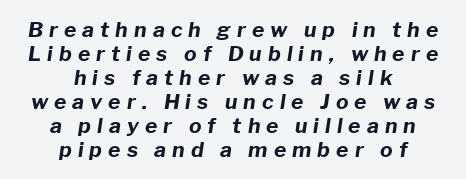
The image shows 21 px bold type, italic (leaning right); set centered, tight line spacing (1.14x), unusually wide letter spacing (+0.29 em), not underlined.
